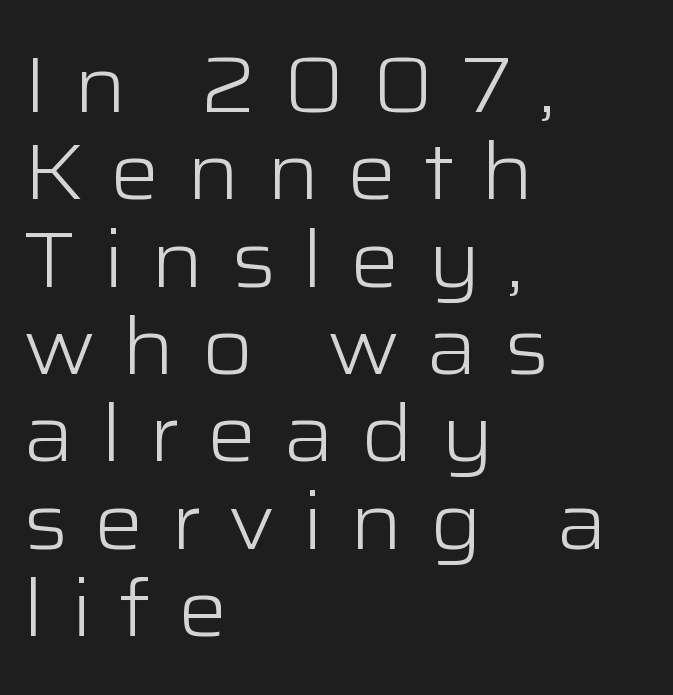
Q: Is the text bold? A: No.
Q: Is the text italic (slanted)? A: No, it is upright.
Q: Is the typeface a serif or a sans-serif typeface? A: Sans-serif.
Q: Is the text underlined? A: No.
Q: How is the paragraph aligned? A: Left-aligned.
Q: Is the spacing between letters normal or unusually wide? A: Unusually wide.
Q: Is the spacing between lines tight, normal or loose? A: Tight.
Q: Width (condensed, normal, or wide)? A: Wide.
Q: Stroke contrast? A: Low.
Q: x-height? A: Medium.
Q: Monospaced? A: No.
